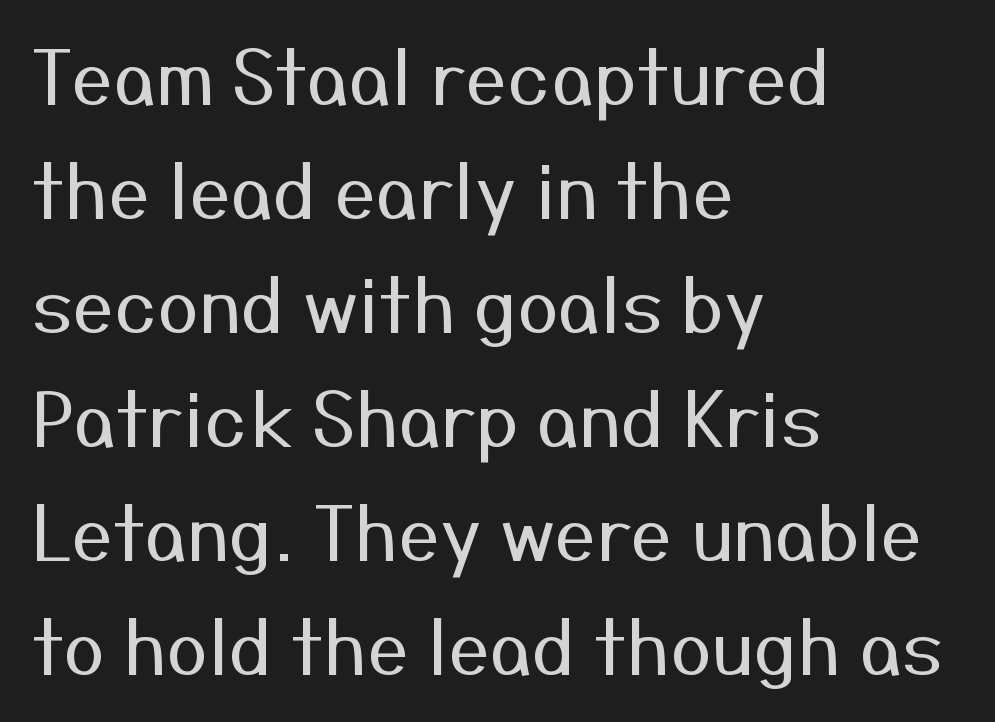
This is sans-serif lettering, the kind often seen on screens and signage. Characters follow at the spacing the type designer built in. The string is rendered with underlining switched off. Short and long lines alike share a common starting point at left.
